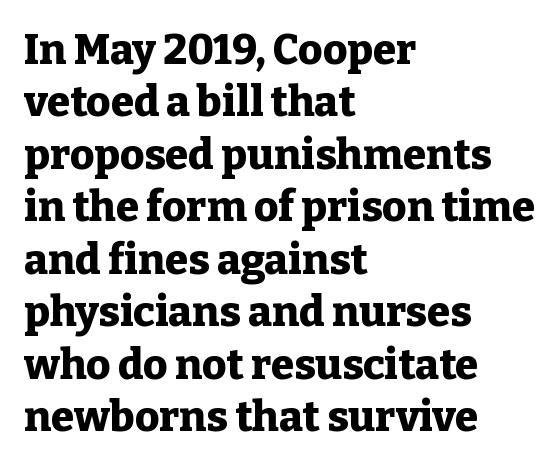
Strokes here are thick enough to call this a true bold. What stands out about the letter spacing? Nothing — it is the standard amount. Letters rest on an invisible, unmarked baseline. The lines sit at an ordinary, default distance from one another. The passage is arranged the way most books set body copy — flush left.
